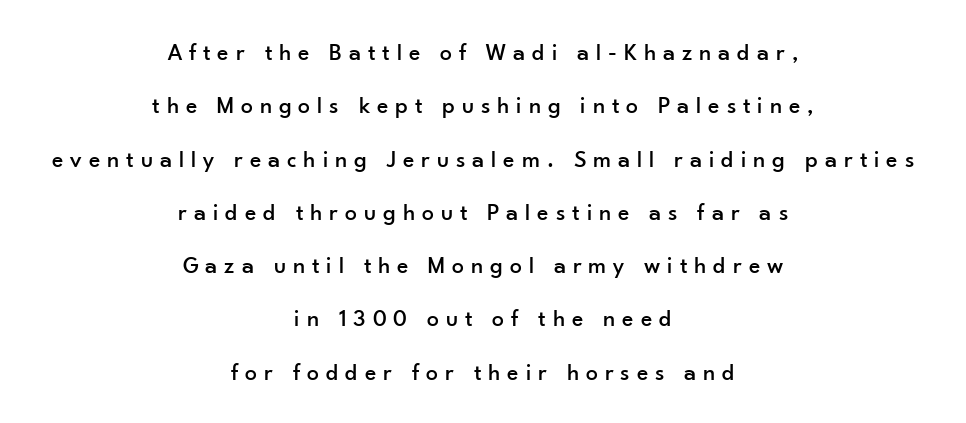
Q: Is the text italic (slanted)? A: No, it is upright.
Q: Is the text underlined? A: No.
Q: How is the paragraph aligned? A: Centered.
Q: Is the spacing between letters normal or unusually wide? A: Unusually wide.
Q: Is the spacing between lines tight, normal or loose? A: Loose.
